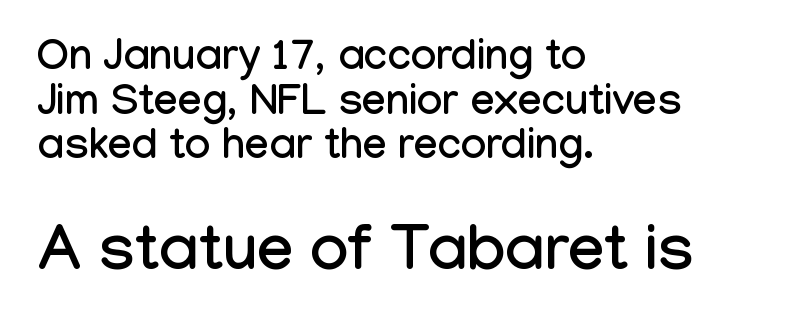
Q: Is the text italic (slanted)? A: No, it is upright.
Q: Is the typeface a serif or a sans-serif typeface? A: Sans-serif.
Q: Is the text underlined? A: No.
Q: How is the paragraph aligned? A: Left-aligned.
Q: Is the spacing between letters normal or unusually wide? A: Normal.
Q: Is the spacing between lines tight, normal or loose? A: Tight.
Q: Which block of text is set in a larger size, the first (top) or the second (bottom)? A: The second (bottom) one.
Q: Width (condensed, normal, or wide)? A: Condensed.
Q: Stroke contrast? A: Low.
Q: x-height? A: Medium.
Q: Monospaced? A: No.
